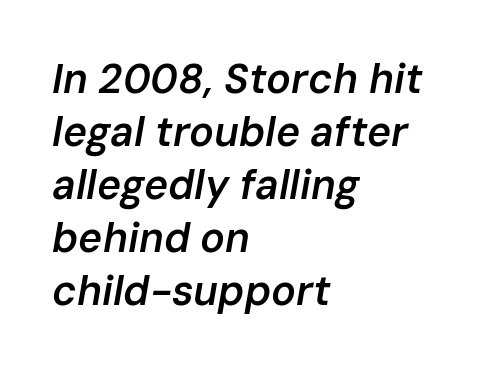
The whole block is typeset with a tilt. The type is set solid horizontally, with unmodified tracking. A somewhat darkened texture: the type is semibold rather than bold. Vertically, the passage feels balanced, rows spaced as you'd expect. These lines are rendered in a variable-pitch font.
